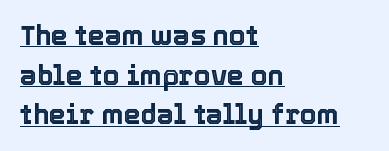
Q: Is the text italic (slanted)? A: No, it is upright.
Q: Is the text underlined? A: Yes.
Q: How is the paragraph aligned? A: Left-aligned.
Q: Is the spacing between letters normal or unusually wide? A: Normal.
Q: Is the spacing between lines tight, normal or loose? A: Normal.
